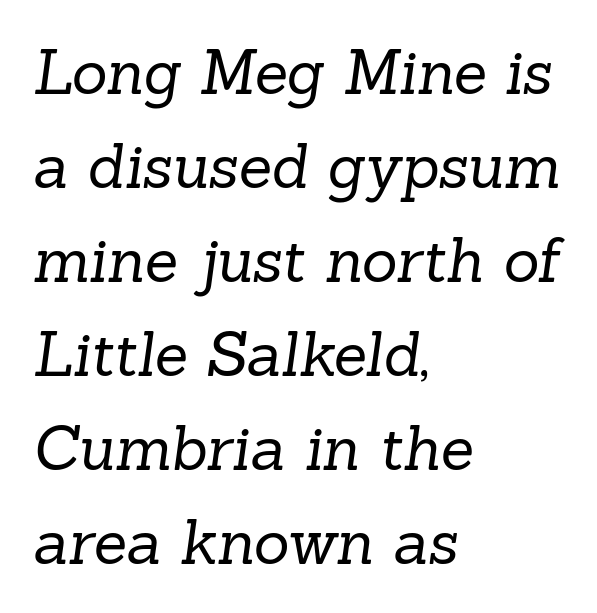
Q: Is the text bold? A: No.
Q: Is the typeface a serif or a sans-serif typeface? A: Serif.
Q: Is the text underlined? A: No.
Q: How is the paragraph aligned? A: Left-aligned.
Q: Is the spacing between letters normal or unusually wide? A: Normal.
Q: Is the spacing between lines tight, normal or loose? A: Normal.
Q: Width (condensed, normal, or wide)? A: Normal.
Q: Stroke contrast? A: Low.
Q: x-height? A: Medium.
Q: Monospaced? A: No.
